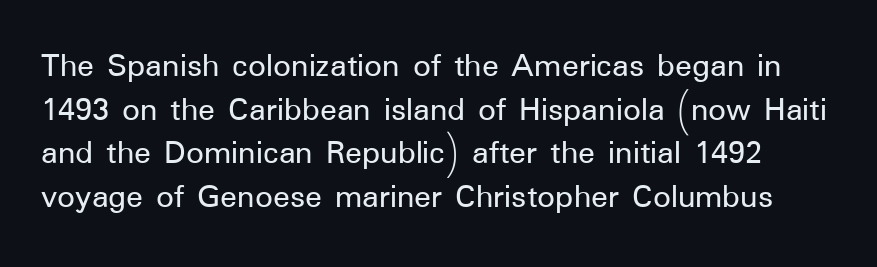
Do the letters lean? They stand straight. Notice how descenders clear the ascenders below comfortably — that's standard leading. How are the letters spaced? Ordinarily, with no added tracking. Nobody drew a line under any word here. In terms of letterform style, serifs are entirely absent.
